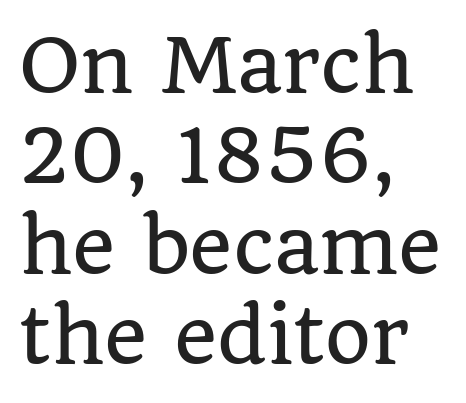
This rendering features lettering with no underline. The line texture is even and compact thanks to regular tracking. The compositor pushed each line to the left boundary. Rendered with straight, roman letterforms. These lines are composed in type with serifs. The letters advance in unequal steps, a hallmark of proportional type.
